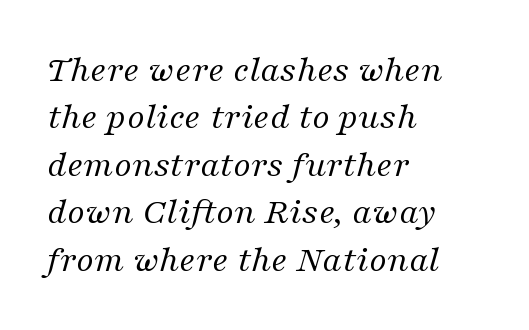
The image shows 38 px regular-weight serif type, italic (leaning right); set left-aligned, normal line spacing (1.25x), normal letter spacing, not underlined; medium stroke contrast and a medium x-height.
